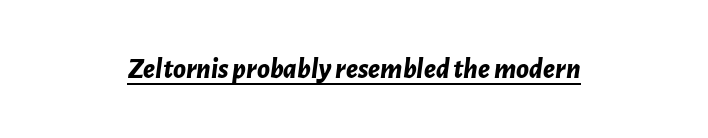
{"italic": "yes", "lean": "right", "slant_degrees": 7, "bold": "yes", "weight": "bold", "width": "normal", "stroke_contrast": "low", "x_height": "medium", "monospaced": "no", "underline": "yes", "letter_spacing": "normal", "letter_spacing_em": 0.0, "glyph_px": 29}
